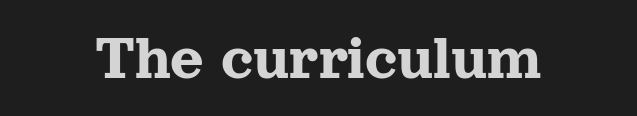
Q: Is the text italic (slanted)? A: No, it is upright.
Q: Is the typeface a serif or a sans-serif typeface? A: Serif.
Q: Is the text underlined? A: No.
Q: Is the spacing between letters normal or unusually wide? A: Normal.
Q: Width (condensed, normal, or wide)? A: Normal.
Q: x-height? A: Medium.
Q: Monospaced? A: No.
